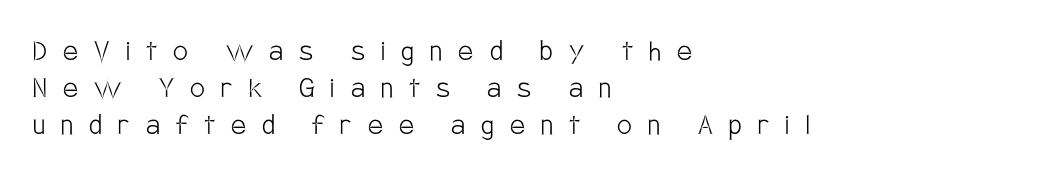
The image shows 33 px light, condensed sans-serif type, upright; set left-aligned, tight line spacing (1.12x), unusually wide letter spacing (+0.49 em), not underlined; low stroke contrast and a large x-height.
